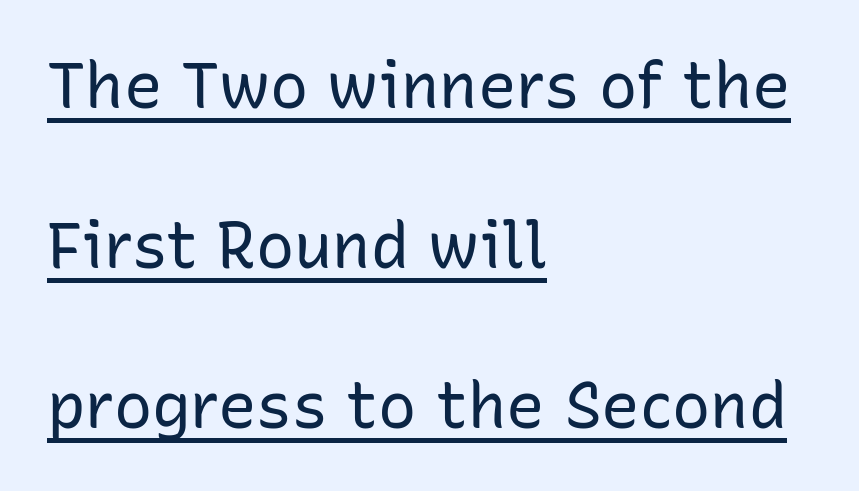
The image shows 64 px regular-weight sans-serif type, upright; set left-aligned, loose line spacing (2.5x), normal letter spacing, underlined; low stroke contrast and a medium x-height.
